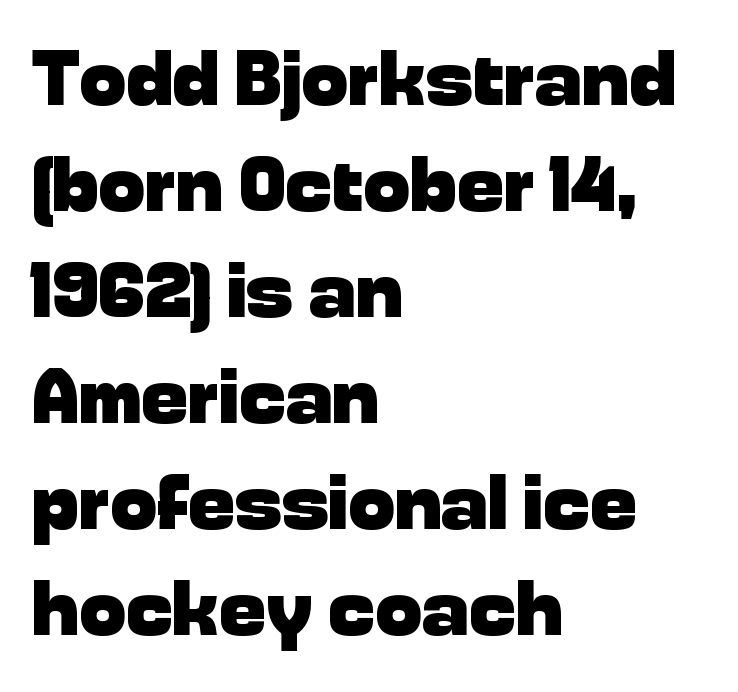
Q: Is the text bold? A: Yes.
Q: Is the text italic (slanted)? A: No, it is upright.
Q: Is the typeface a serif or a sans-serif typeface? A: Sans-serif.
Q: Is the text underlined? A: No.
Q: How is the paragraph aligned? A: Left-aligned.
Q: Is the spacing between letters normal or unusually wide? A: Normal.
Q: Is the spacing between lines tight, normal or loose? A: Normal.
Q: Width (condensed, normal, or wide)? A: Normal.
Q: Stroke contrast? A: Low.
Q: x-height? A: Medium.
Q: Monospaced? A: No.
